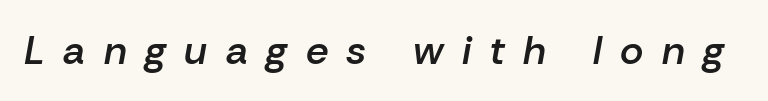
Q: Is the text bold? A: Semi-bold.
Q: Is the text italic (slanted)? A: Yes, it leans right by about 10 degrees.
Q: Is the text underlined? A: No.
Q: Is the spacing between letters normal or unusually wide? A: Unusually wide.
Q: Width (condensed, normal, or wide)? A: Normal.
Q: Stroke contrast? A: Low.
Q: x-height? A: Medium.
Q: Monospaced? A: No.
